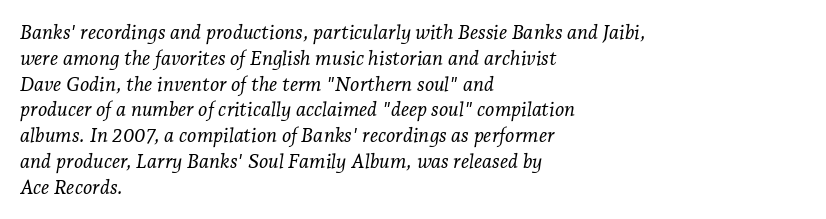
{"italic": "yes", "lean": "right", "slant_degrees": 7, "bold": "no", "underline": "no", "align": "left", "line_spacing": "normal", "line_spacing_ratio": 1.29, "letter_spacing": "normal", "letter_spacing_em": 0.0, "glyph_px": 20}
